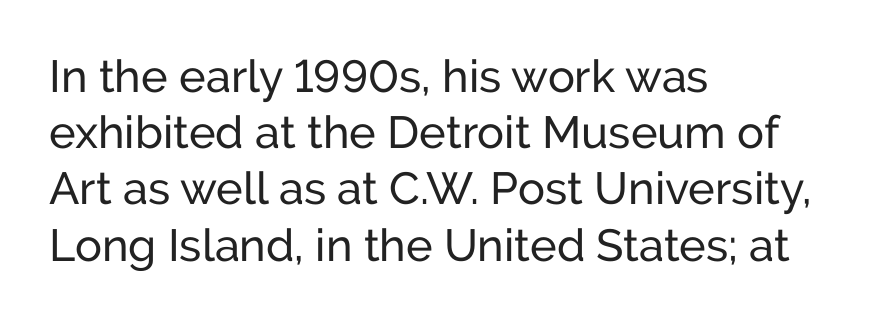
Is the type heavy? It reads as light-to-regular instead. The face used here is a sans, in the tradition of grotesques and geometrics. If you measured baseline to baseline, you'd find a middling distance. The font's upright variant was chosen for this text. Casual observation: everything's shoved over to the left. Honestly, the letter spacing is just normal — you wouldn't notice it.
